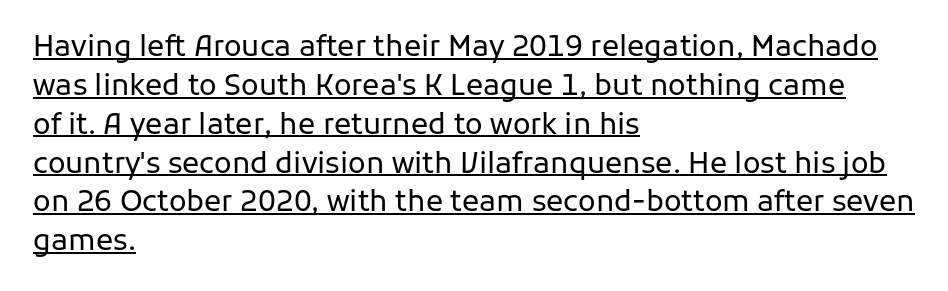
Q: Is the text bold? A: No.
Q: Is the text italic (slanted)? A: No, it is upright.
Q: Is the typeface a serif or a sans-serif typeface? A: Sans-serif.
Q: Is the text underlined? A: Yes.
Q: How is the paragraph aligned? A: Left-aligned.
Q: Is the spacing between letters normal or unusually wide? A: Normal.
Q: Is the spacing between lines tight, normal or loose? A: Normal.
Q: Width (condensed, normal, or wide)? A: Normal.
Q: Stroke contrast? A: Low.
Q: x-height? A: Medium.
Q: Monospaced? A: No.
